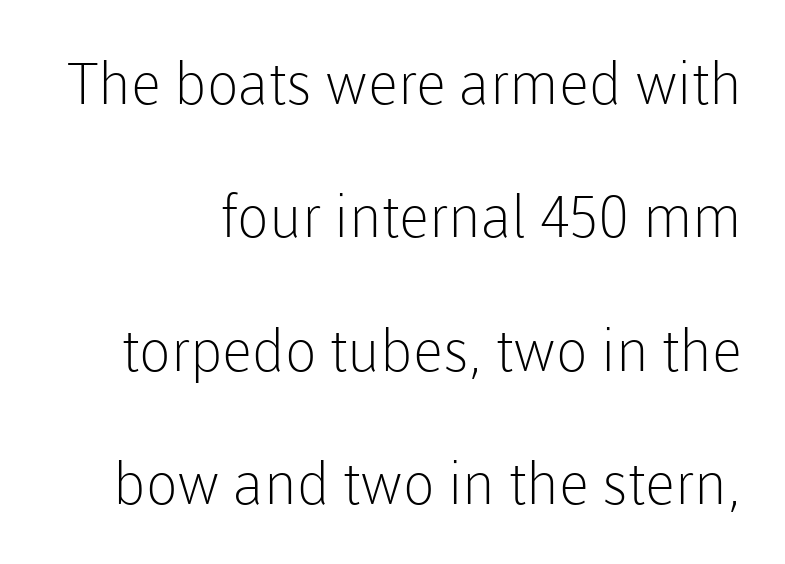
The image shows 58 px light sans-serif type, upright; set right-aligned, loose line spacing (2.3x), normal letter spacing, not underlined; low stroke contrast and a medium x-height.
